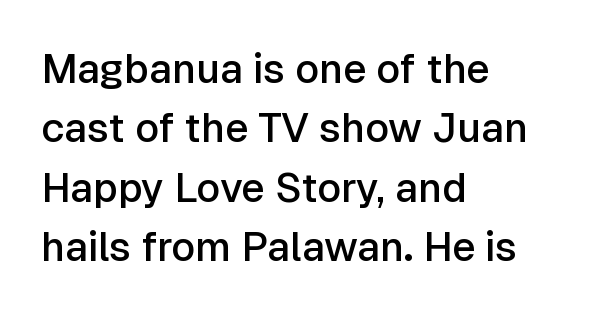
{"serif": "no", "italic": "no", "bold": "semi", "weight": "semibold", "width": "normal", "stroke_contrast": "low", "x_height": "medium", "monospaced": "no", "underline": "no", "align": "left", "line_spacing": "normal", "line_spacing_ratio": 1.45, "letter_spacing": "normal", "letter_spacing_em": 0.0, "glyph_px": 41}
